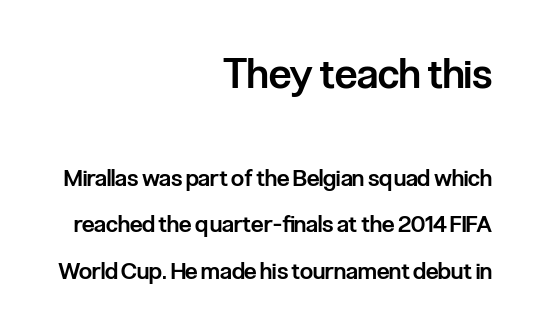
It's the straight-up-and-down kind of type. The gaps between neighbouring characters are ordinary and unremarkable. A semibold gives these letters moderate extra thickness, short of bold. Check under the words: just untouched page. The paragraph has a hard right edge and a soft left edge.
